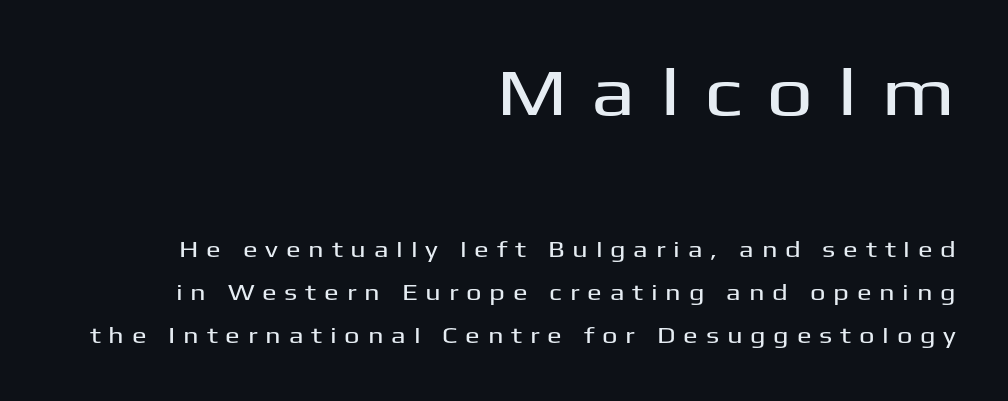
Q: Is the text italic (slanted)? A: No, it is upright.
Q: Is the typeface a serif or a sans-serif typeface? A: Sans-serif.
Q: Is the text underlined? A: No.
Q: How is the paragraph aligned? A: Right-aligned.
Q: Is the spacing between letters normal or unusually wide? A: Unusually wide.
Q: Is the spacing between lines tight, normal or loose? A: Loose.
Q: Which block of text is set in a larger size, the first (top) or the second (bottom)? A: The first (top) one.
Q: Width (condensed, normal, or wide)? A: Wide.
Q: Stroke contrast? A: Medium.
Q: x-height? A: Medium.
Q: Monospaced? A: No.
